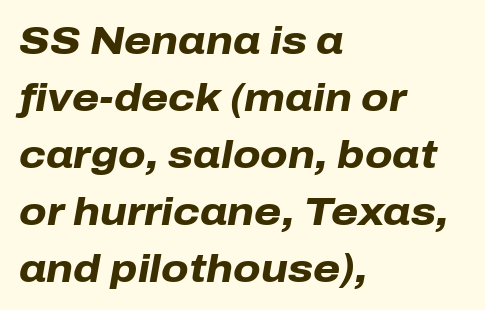
Q: Is the text bold? A: Yes.
Q: Is the text italic (slanted)? A: Yes, it leans right by about 10 degrees.
Q: Is the text underlined? A: No.
Q: How is the paragraph aligned? A: Left-aligned.
Q: Is the spacing between letters normal or unusually wide? A: Normal.
Q: Is the spacing between lines tight, normal or loose? A: Normal.
Q: Width (condensed, normal, or wide)? A: Normal.
Q: Stroke contrast? A: Low.
Q: x-height? A: Medium.
Q: Monospaced? A: No.
